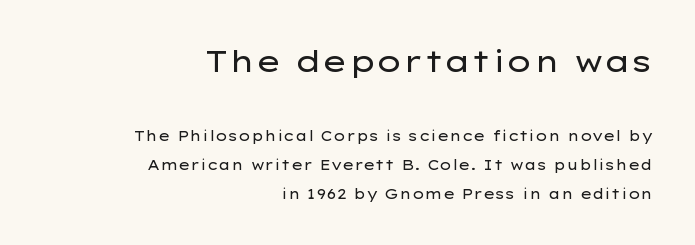
Letterform terminals end flat and unadorned throughout the passage. Think of a printed novel: that variable character pitch is what you see here. The rendering uses a large line-height, opening up the rows. The face looks like a standard text weight, possibly lighter.
